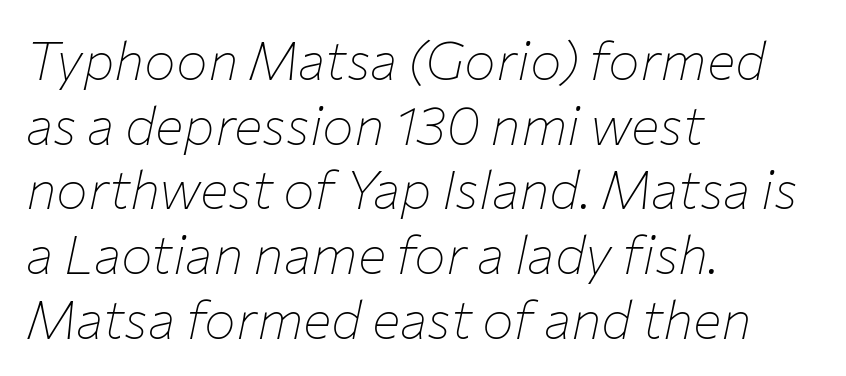
The image shows 53 px thin type, italic (leaning right); set left-aligned, line spacing 1.22x, normal letter spacing, not underlined; low stroke contrast and a medium x-height.
